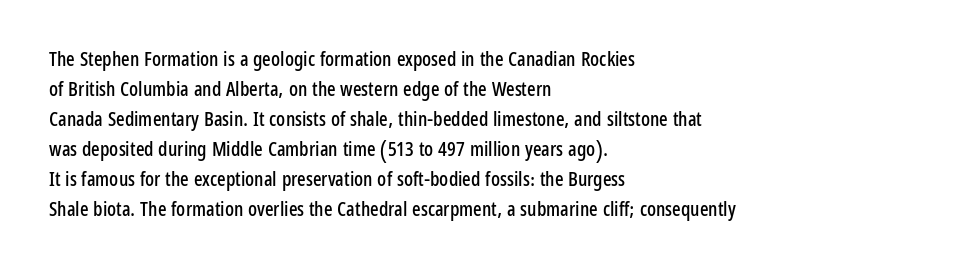
Q: Is the text italic (slanted)? A: No, it is upright.
Q: Is the text underlined? A: No.
Q: How is the paragraph aligned? A: Left-aligned.
Q: Is the spacing between letters normal or unusually wide? A: Normal.
Q: Is the spacing between lines tight, normal or loose? A: Normal.
